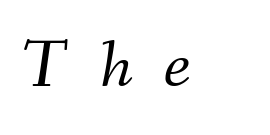
{"italic": "yes", "lean": "right", "slant_degrees": 9, "bold": "no", "weight": "light", "width": "normal", "stroke_contrast": "medium", "x_height": "small", "monospaced": "no", "underline": "no", "align": "left", "letter_spacing": "wide", "letter_spacing_em": 0.48, "glyph_px": 67}
